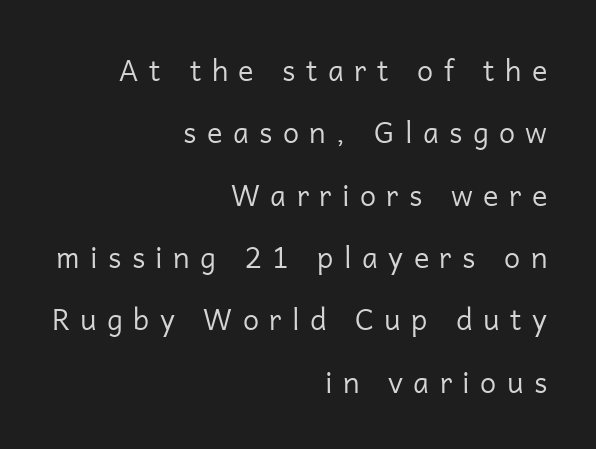
{"serif": "no", "italic": "no", "bold": "no", "weight": "regular", "width": "normal", "stroke_contrast": "low", "x_height": "medium", "monospaced": "no", "underline": "no", "align": "right", "line_spacing": "loose", "line_spacing_ratio": 2.15, "letter_spacing": "wide", "letter_spacing_em": 0.36, "glyph_px": 29}
